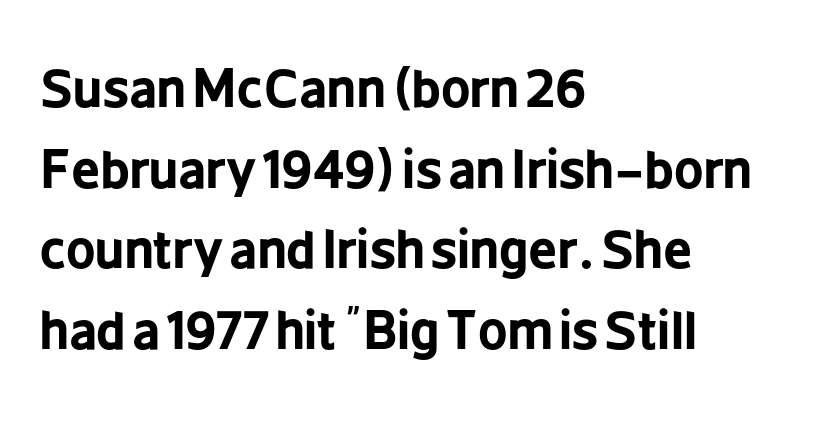
Q: Is the text bold? A: Yes.
Q: Is the text italic (slanted)? A: No, it is upright.
Q: Is the typeface a serif or a sans-serif typeface? A: Sans-serif.
Q: Is the text underlined? A: No.
Q: How is the paragraph aligned? A: Left-aligned.
Q: Is the spacing between letters normal or unusually wide? A: Normal.
Q: Is the spacing between lines tight, normal or loose? A: Normal.
Q: Width (condensed, normal, or wide)? A: Condensed.
Q: Stroke contrast? A: Low.
Q: x-height? A: Medium.
Q: Monospaced? A: No.
